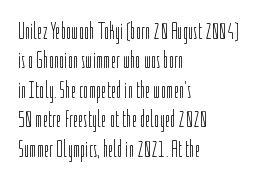
The image shows 23 px text type, upright; set left-aligned, normal line spacing (1.28x), normal letter spacing, not underlined.
